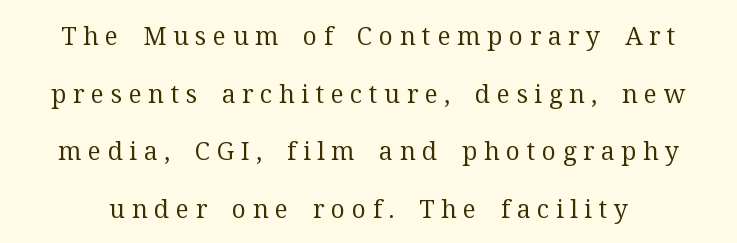
The letterforms sit at book weight or below. Reading down the column, the eye jumps a long way to each next line. Characters remain perfectly vertical along every line. Observe the wide spacing: letters keep a clear distance from each other. Check under the words: just untouched page.
